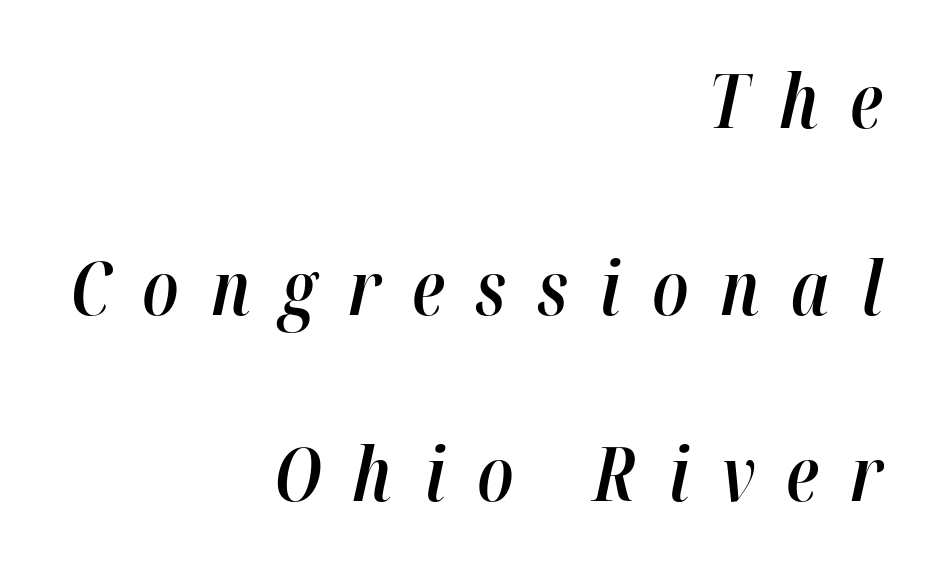
The image shows 75 px semibold, condensed type, italic (leaning right); set right-aligned, loose line spacing (2.49x), unusually wide letter spacing (+0.42 em), not underlined; high stroke contrast and a medium x-height.
